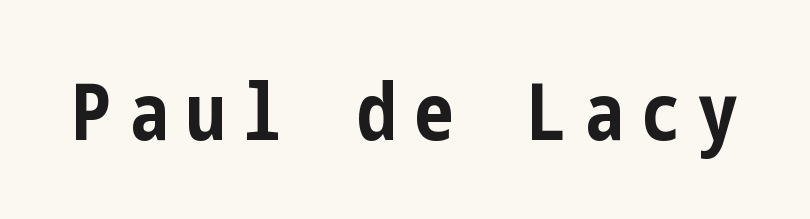
{"serif": "no", "italic": "no", "bold": "yes", "weight": "bold", "width": "condensed", "stroke_contrast": "low", "x_height": "medium", "underline": "no", "letter_spacing": "wide", "letter_spacing_em": 0.22, "glyph_px": 79}
